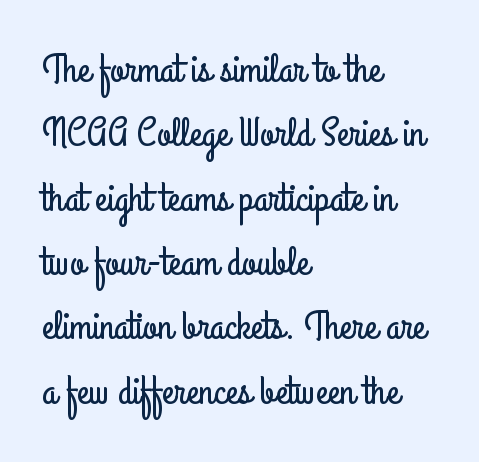
The image shows 41 px condensed sans-serif type; set left-aligned, normal line spacing (1.57x), normal letter spacing, not underlined; low stroke contrast and a small x-height.
